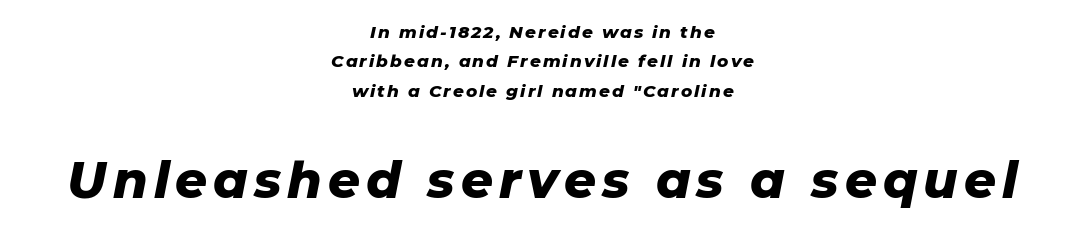
Q: Is the text bold? A: Yes.
Q: Is the text italic (slanted)? A: Yes, it leans right by about 11 degrees.
Q: Is the text underlined? A: No.
Q: How is the paragraph aligned? A: Centered.
Q: Which block of text is set in a larger size, the first (top) or the second (bottom)? A: The second (bottom) one.
Q: Width (condensed, normal, or wide)? A: Normal.
Q: Stroke contrast? A: Low.
Q: x-height? A: Medium.
Q: Monospaced? A: No.
